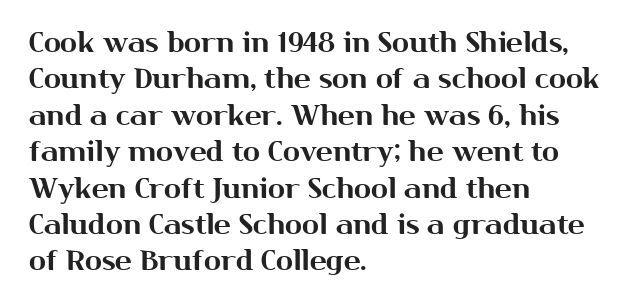
Q: Is the text italic (slanted)? A: No, it is upright.
Q: Is the typeface a serif or a sans-serif typeface? A: Sans-serif.
Q: Is the text underlined? A: No.
Q: How is the paragraph aligned? A: Left-aligned.
Q: Is the spacing between letters normal or unusually wide? A: Normal.
Q: Is the spacing between lines tight, normal or loose? A: Normal.
Q: Width (condensed, normal, or wide)? A: Normal.
Q: Stroke contrast? A: Medium.
Q: x-height? A: Medium.
Q: Monospaced? A: No.
